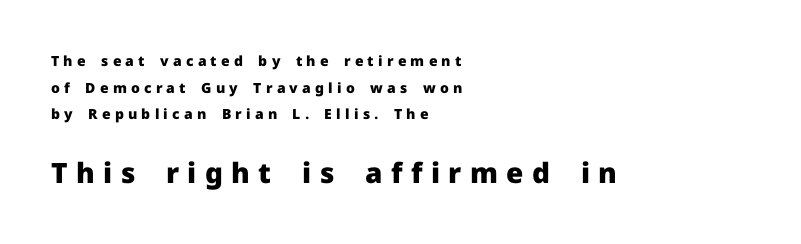
Q: Is the text bold? A: Yes.
Q: Is the text italic (slanted)? A: No, it is upright.
Q: Is the typeface a serif or a sans-serif typeface? A: Sans-serif.
Q: Is the text underlined? A: No.
Q: How is the paragraph aligned? A: Left-aligned.
Q: Is the spacing between letters normal or unusually wide? A: Unusually wide.
Q: Is the spacing between lines tight, normal or loose? A: Loose.
Q: Which block of text is set in a larger size, the first (top) or the second (bottom)? A: The second (bottom) one.
Q: Width (condensed, normal, or wide)? A: Normal.
Q: Stroke contrast? A: Low.
Q: x-height? A: Medium.
Q: Monospaced? A: No.
